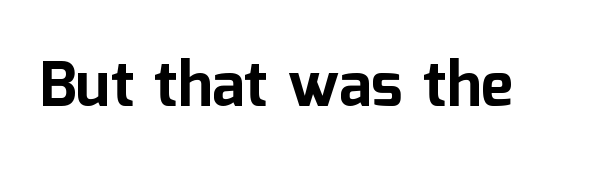
The image shows 62 px bold sans-serif type, upright; set normal letter spacing, not underlined; low stroke contrast and a medium x-height.
